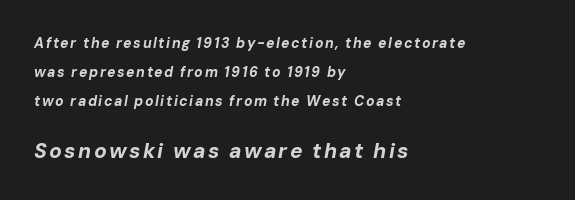
The image shows 21 px bold type, italic (leaning right); set left-aligned, loose line spacing (2.06x), not underlined; the second (bottom) block is 1.5x larger.
